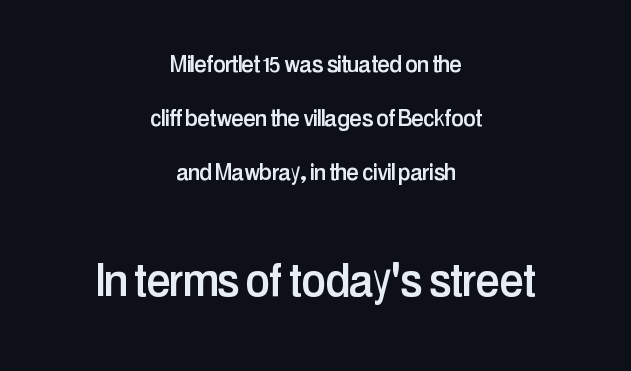
The rag falls on both sides of this text block equally. Visually, the bottom section dominates because its glyphs are scaled up. These lines are composed in type without serifs. The horizontal fit of the characters is conventional and even. Decoration check: the copy has no underline.
